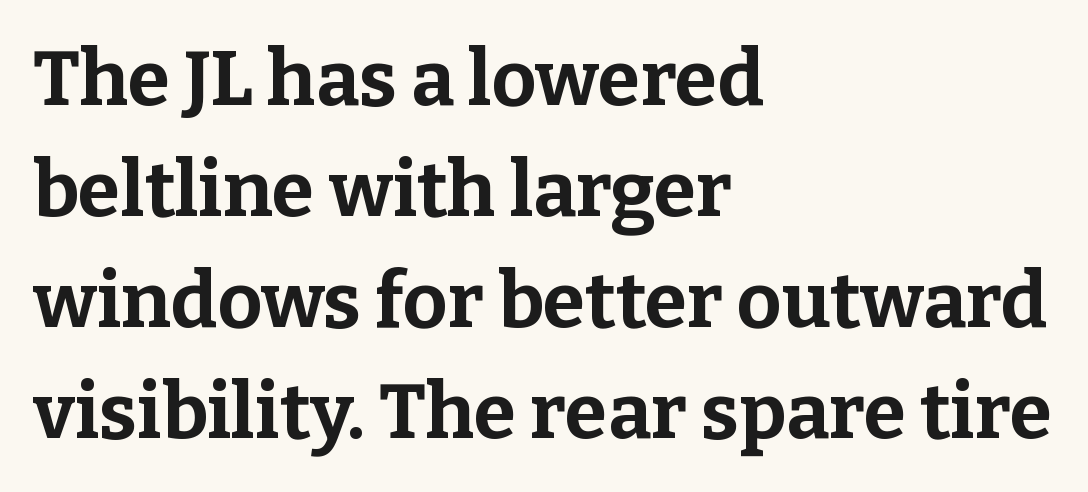
Q: Is the text bold? A: Yes.
Q: Is the text italic (slanted)? A: No, it is upright.
Q: Is the typeface a serif or a sans-serif typeface? A: Serif.
Q: Is the text underlined? A: No.
Q: How is the paragraph aligned? A: Left-aligned.
Q: Is the spacing between letters normal or unusually wide? A: Normal.
Q: Is the spacing between lines tight, normal or loose? A: Normal.
Q: Width (condensed, normal, or wide)? A: Normal.
Q: Stroke contrast? A: Low.
Q: x-height? A: Medium.
Q: Monospaced? A: No.
